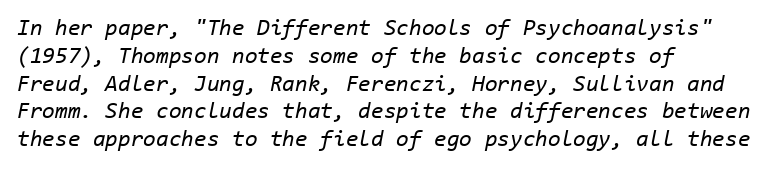
The image shows 23 px text type, italic (leaning right); set left-aligned, line spacing 1.21x, normal letter spacing, not underlined.
